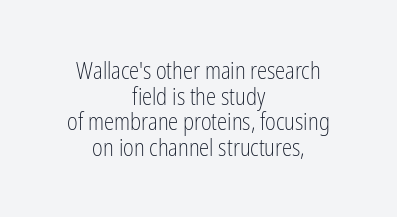
The image shows 23 px text type, upright; set centered, tight line spacing (1.11x), normal letter spacing, not underlined.
